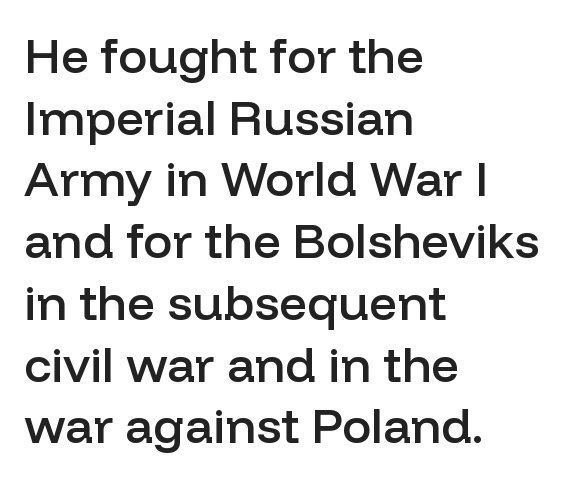
Q: Is the text bold? A: Semi-bold.
Q: Is the text italic (slanted)? A: No, it is upright.
Q: Is the typeface a serif or a sans-serif typeface? A: Sans-serif.
Q: Is the text underlined? A: No.
Q: How is the paragraph aligned? A: Left-aligned.
Q: Is the spacing between letters normal or unusually wide? A: Normal.
Q: Is the spacing between lines tight, normal or loose? A: Normal.
Q: Width (condensed, normal, or wide)? A: Normal.
Q: Stroke contrast? A: Low.
Q: x-height? A: Medium.
Q: Monospaced? A: No.
